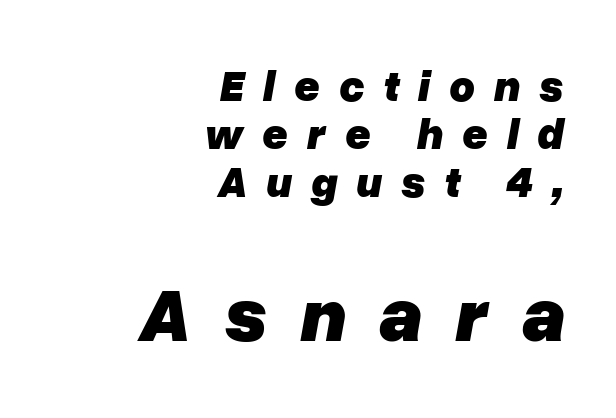
The image shows 77 px heavy type, italic (leaning right); set right-aligned, tight line spacing (1.09x), unusually wide letter spacing (+0.42 em), not underlined; the second (bottom) block is 1.75x larger; low stroke contrast and a medium x-height.
